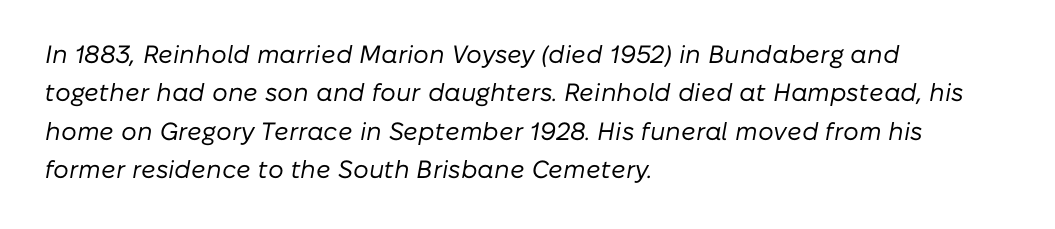
The image shows 25 px text type, italic (leaning right); set left-aligned, normal line spacing (1.54x), normal letter spacing, not underlined.
